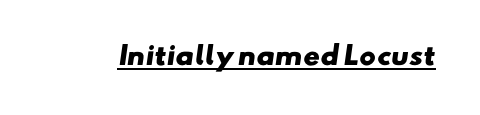
The tracking reads as untouched default to a designer's eye. Students, this is bold: see how much ink each stroke carries. Emphasis is given by a line drawn under the lettering.
